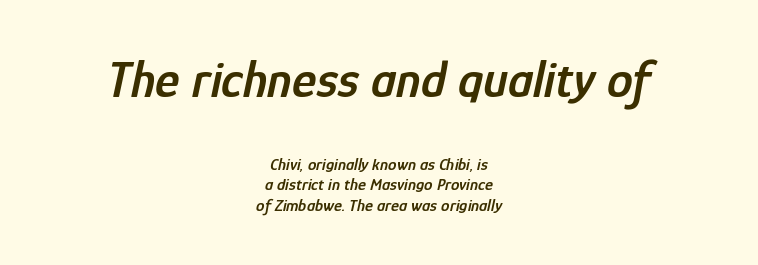
The image shows 52 px semibold, condensed type, italic (leaning right); set centered, line spacing 1.2x, normal letter spacing, not underlined; the first (top) block is 3.06x larger; low stroke contrast and a medium x-height.
